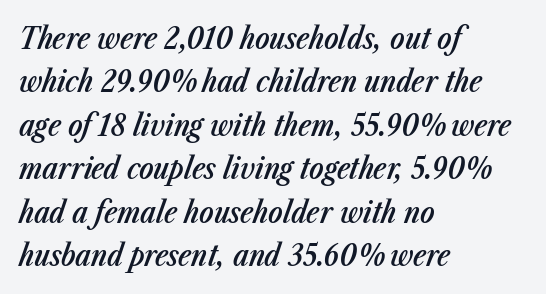
{"italic": "yes", "lean": "right", "slant_degrees": 23, "bold": "semi", "weight": "semibold", "width": "condensed", "stroke_contrast": "low", "x_height": "medium", "monospaced": "no", "underline": "no", "align": "left", "line_spacing": "normal", "line_spacing_ratio": 1.45, "letter_spacing": "normal", "letter_spacing_em": 0.0, "glyph_px": 30}
